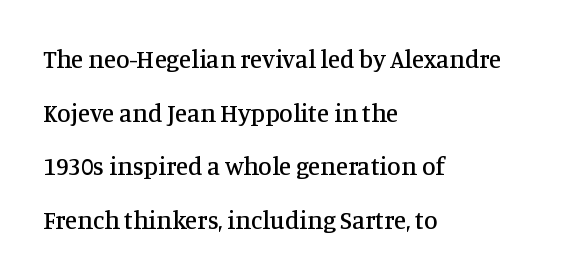
The image shows 25 px text type, upright; set left-aligned, loose line spacing (2.15x), normal letter spacing, not underlined.
